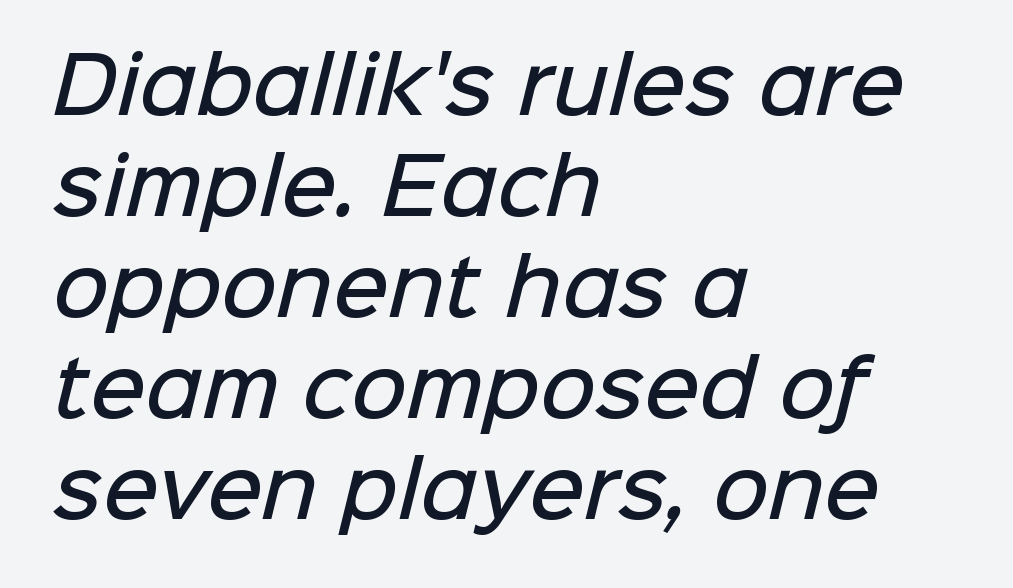
The horizontal fit of the characters is conventional and even. Each new line begins a customary step beneath the previous one. Honestly, there is no underline to notice here at all. This is the in-between weight designers call semibold or demi. These lines are rendered in a variable-pitch font. In CSS terms this would be text-align: left.
